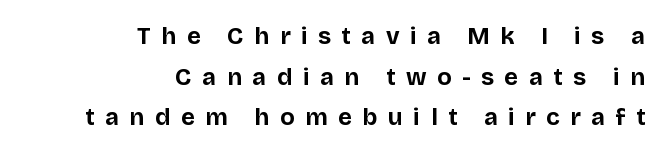
{"italic": "no", "bold": "yes", "underline": "no", "align": "right", "line_spacing": "normal", "line_spacing_ratio": 1.69, "letter_spacing": "wide", "letter_spacing_em": 0.44, "glyph_px": 24}
